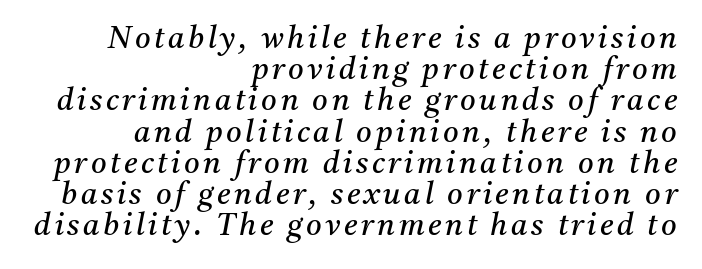
Q: Is the text bold? A: No.
Q: Is the text italic (slanted)? A: Yes, it leans right by about 11 degrees.
Q: Is the typeface a serif or a sans-serif typeface? A: Serif.
Q: Is the text underlined? A: No.
Q: How is the paragraph aligned? A: Right-aligned.
Q: Is the spacing between lines tight, normal or loose? A: Tight.
Q: Width (condensed, normal, or wide)? A: Normal.
Q: Stroke contrast? A: Medium.
Q: x-height? A: Medium.
Q: Monospaced? A: No.
